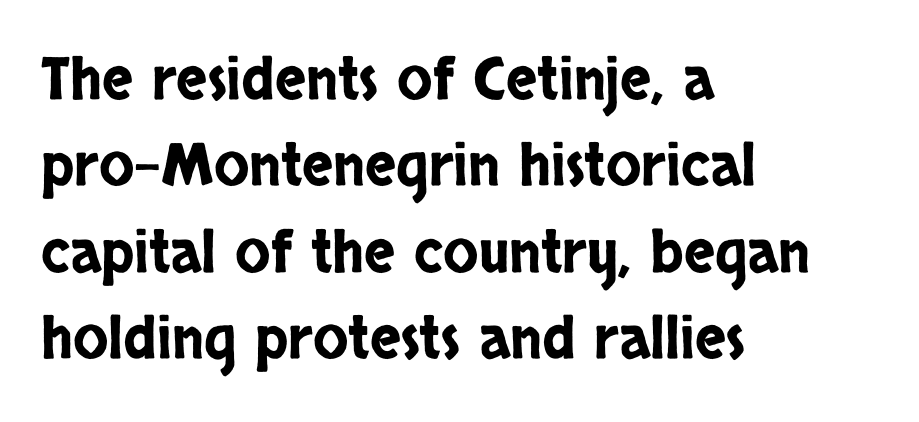
{"serif": "no", "italic": "no", "width": "condensed", "stroke_contrast": "low", "x_height": "large", "monospaced": "no", "underline": "no", "align": "left", "line_spacing": "normal", "line_spacing_ratio": 1.49, "letter_spacing": "normal", "letter_spacing_em": 0.0, "glyph_px": 58}
